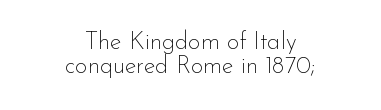
Q: Is the text bold? A: No.
Q: Is the text italic (slanted)? A: No, it is upright.
Q: Is the text underlined? A: No.
Q: How is the paragraph aligned? A: Centered.
Q: Is the spacing between letters normal or unusually wide? A: Normal.
Q: Is the spacing between lines tight, normal or loose? A: Tight.
